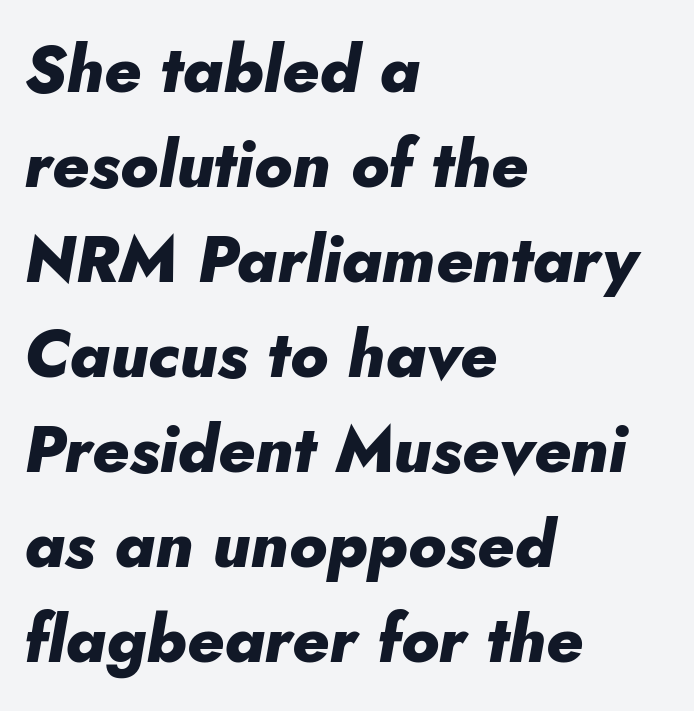
{"italic": "yes", "lean": "right", "slant_degrees": 10, "bold": "yes", "weight": "heavy", "width": "normal", "stroke_contrast": "low", "x_height": "small", "monospaced": "no", "underline": "no", "align": "left", "line_spacing": "normal", "line_spacing_ratio": 1.44, "letter_spacing": "normal", "letter_spacing_em": 0.0, "glyph_px": 66}
